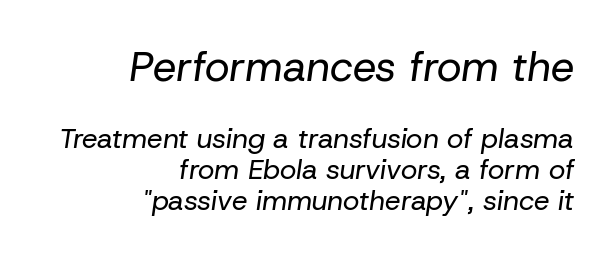
The image shows 42 px regular-weight type, italic (leaning right); set right-aligned, tight line spacing (1.12x), normal letter spacing, not underlined; the first (top) block is 1.5x larger; low stroke contrast and a medium x-height.
